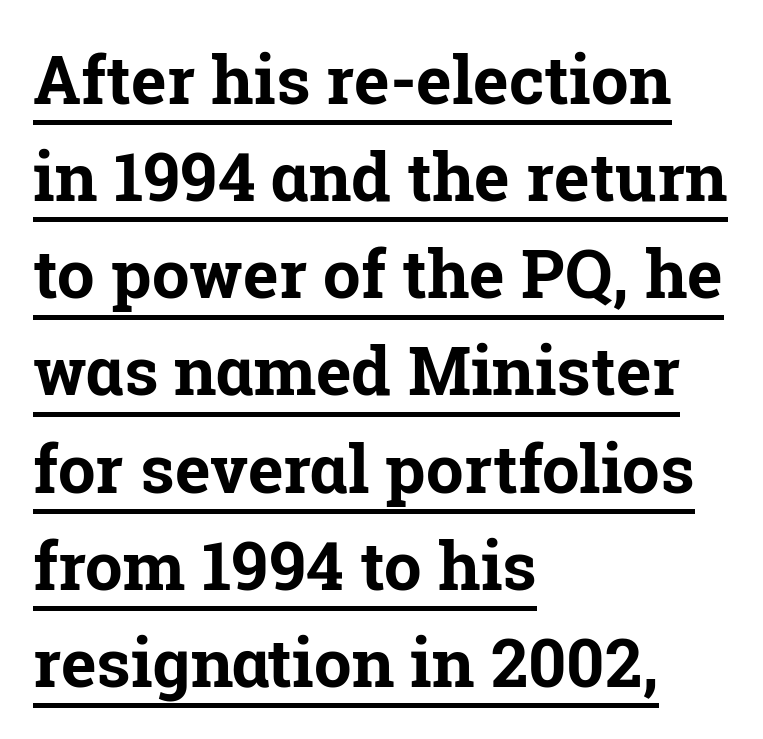
The image shows 67 px bold serif type, upright; set left-aligned, normal line spacing (1.45x), normal letter spacing, underlined; low stroke contrast and a medium x-height.
